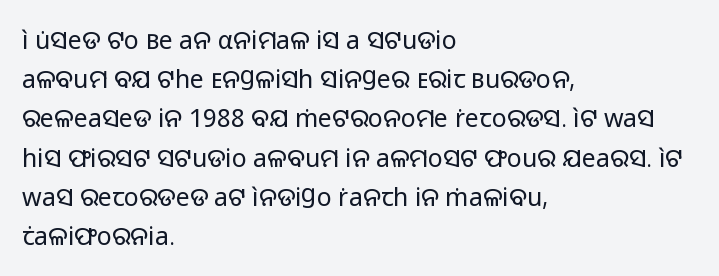
Is this a heavy cut? Hardly; it is regular or lighter. In CSS terms this would be text-align: left. Words appear dense and cohesive because spacing is normal. The gap between lines stays unmarked. Reading down the column, the eye jumps a familiar distance to each next line. This is roman type, the default non-slanted kind.
